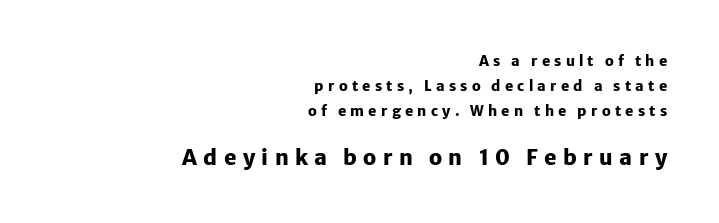
Q: Is the text bold? A: Yes.
Q: Is the text italic (slanted)? A: No, it is upright.
Q: Is the text underlined? A: No.
Q: How is the paragraph aligned? A: Right-aligned.
Q: Is the spacing between letters normal or unusually wide? A: Unusually wide.
Q: Which block of text is set in a larger size, the first (top) or the second (bottom)? A: The second (bottom) one.
